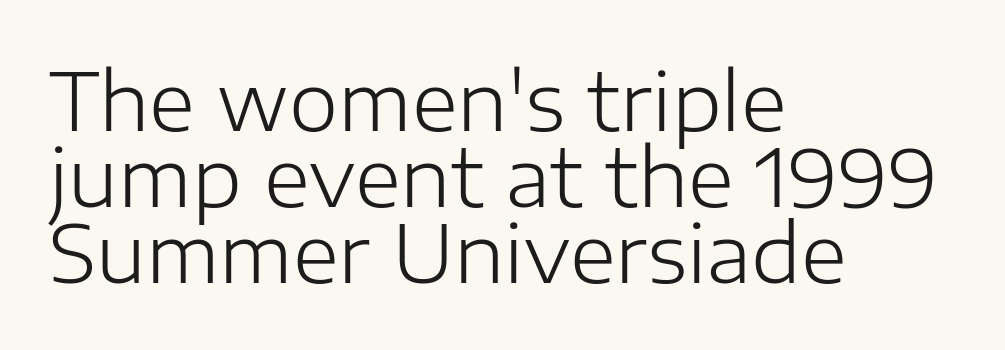
The image shows 79 px light sans-serif type, upright; set left-aligned, tight line spacing (0.96x), normal letter spacing, not underlined; low stroke contrast and a medium x-height.
